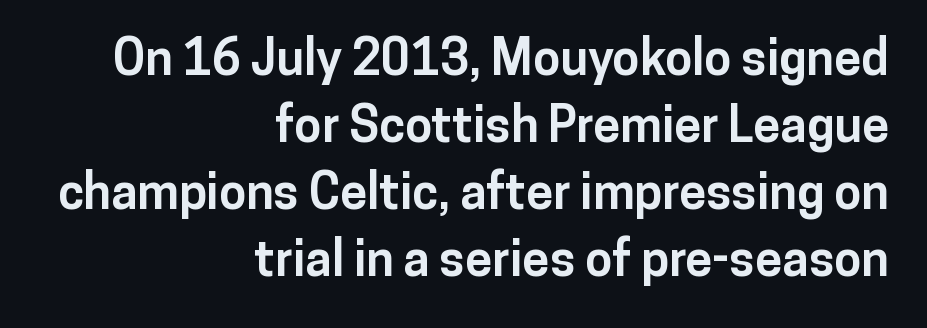
A typesetter would call this zero additional tracking. A normal amount of white space separates one row of letters from the next. Students, this is bold: see how much ink each stroke carries. This rendering uses right alignment, leaving the left contour irregular.
